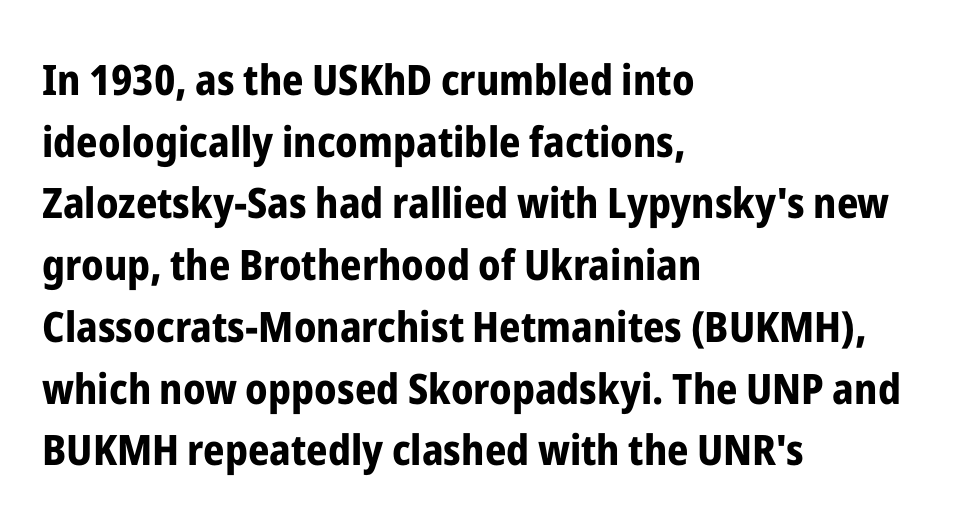
Q: Is the text bold? A: Yes.
Q: Is the text italic (slanted)? A: No, it is upright.
Q: Is the typeface a serif or a sans-serif typeface? A: Sans-serif.
Q: Is the text underlined? A: No.
Q: How is the paragraph aligned? A: Left-aligned.
Q: Is the spacing between letters normal or unusually wide? A: Normal.
Q: Is the spacing between lines tight, normal or loose? A: Normal.
Q: Width (condensed, normal, or wide)? A: Condensed.
Q: Stroke contrast? A: Low.
Q: x-height? A: Medium.
Q: Monospaced? A: No.
